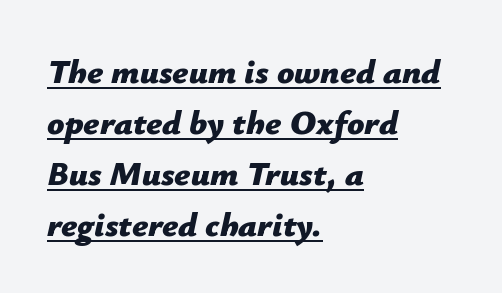
Slant detected: the letters are inclined. You'd pick this weight for a headline — it's a proper bold. Quick note: underline on. Each line starts at the same left margin while the right side varies. Summary of vertical rhythm: regular, with standard interline spacing. Glyph-to-glyph distance matches everyday printed text.
